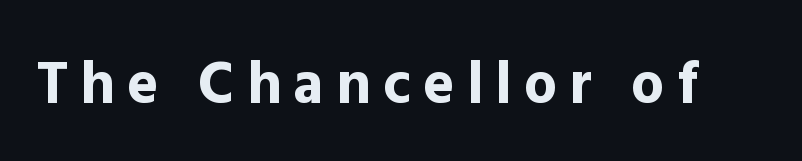
The image shows 59 px bold sans-serif type, upright; set unusually wide letter spacing (+0.21 em), not underlined; a medium x-height.
